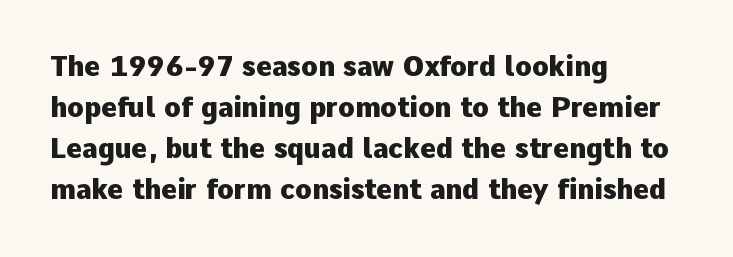
Line beginnings align vertically; line endings do not. Between one letter and the next there's only the usual sliver of space. Notice how descenders clear the ascenders below comfortably — that's standard leading. Does the lettering tilt? It doesn't — this is upright. Letters rest on an invisible, unmarked baseline.
